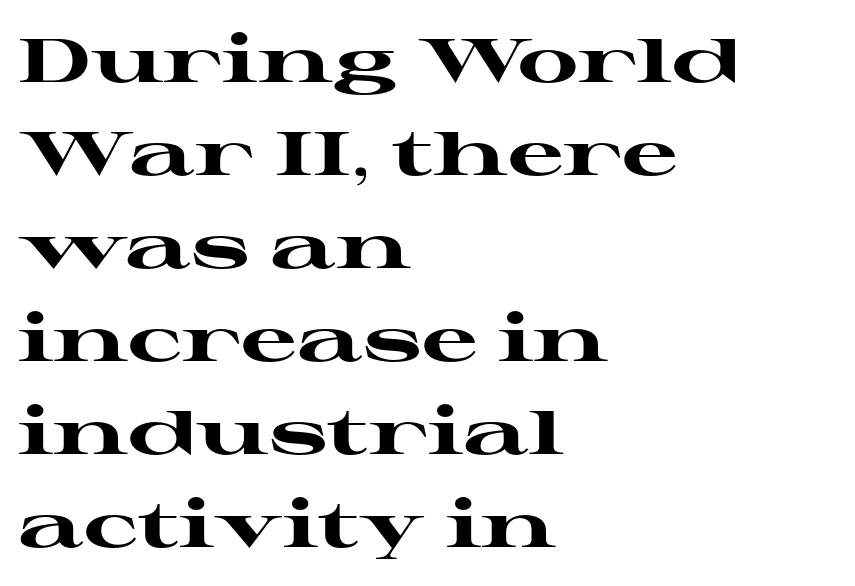
The image shows 62 px heavy, wide serif type, upright; set left-aligned, normal line spacing (1.5x), normal letter spacing, not underlined; high stroke contrast and a medium x-height.
